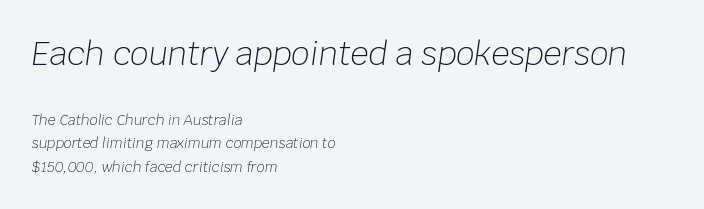
Is this a fixed-width face? No — the glyphs have proportional, varying widths. Teacher's note: observe the even left margin — that is flush-left alignment. Line spacing here is normal. Bare-footed words on every line. Counters stay open thanks to moderate or lighter strokes. Honestly, the letter spacing is just normal — you wouldn't notice it.
